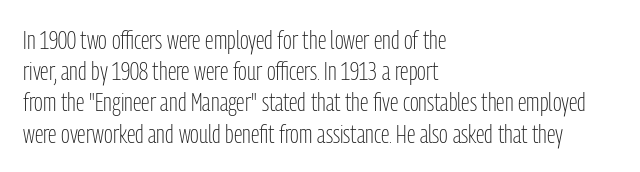
{"italic": "no", "bold": "no", "underline": "no", "align": "left", "line_spacing_ratio": 1.2, "letter_spacing": "normal", "letter_spacing_em": 0.0, "glyph_px": 26}
